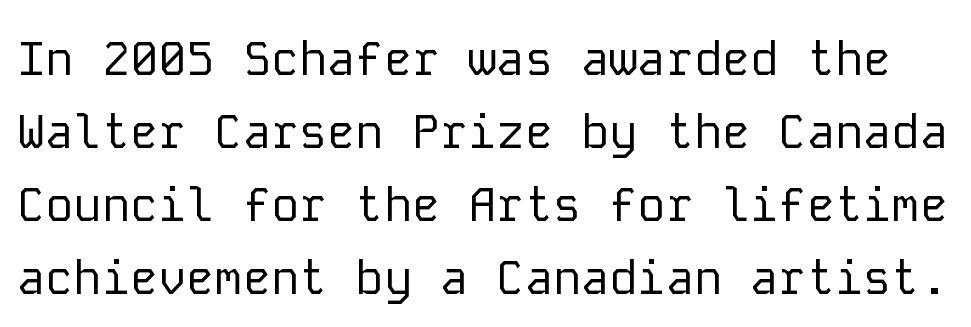
Q: Is the text bold? A: No.
Q: Is the text italic (slanted)? A: No, it is upright.
Q: Is the typeface a serif or a sans-serif typeface? A: Sans-serif.
Q: Is the text underlined? A: No.
Q: Is the spacing between letters normal or unusually wide? A: Normal.
Q: Is the spacing between lines tight, normal or loose? A: Normal.
Q: Width (condensed, normal, or wide)? A: Normal.
Q: Stroke contrast? A: Low.
Q: x-height? A: Medium.
Q: Monospaced? A: Yes.
